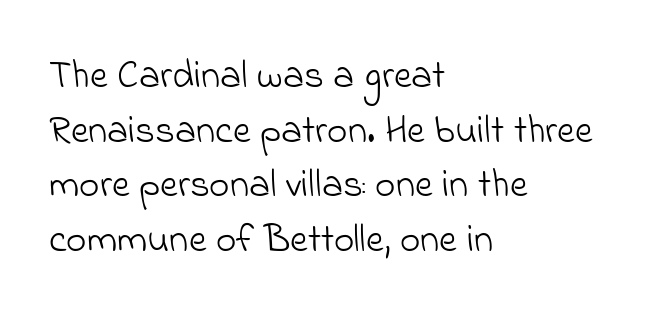
Stroke terminals: plain, sans-serif. No heavy texture on the line: the type isn't bold. Layout note: lines flush left. The words here are not underlined.
